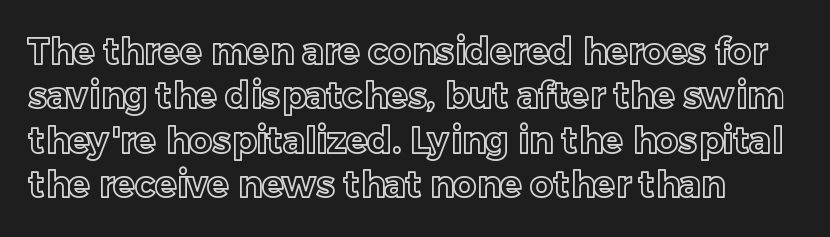
Q: Is the text italic (slanted)? A: No, it is upright.
Q: Is the text underlined? A: No.
Q: How is the paragraph aligned? A: Left-aligned.
Q: Is the spacing between letters normal or unusually wide? A: Normal.
Q: Width (condensed, normal, or wide)? A: Normal.
Q: x-height? A: Medium.
Q: Monospaced? A: No.
